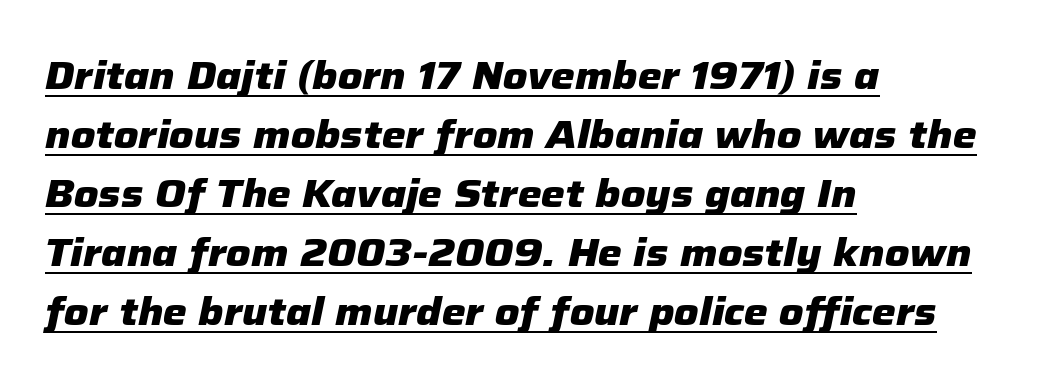
{"italic": "yes", "lean": "right", "slant_degrees": 12, "bold": "yes", "weight": "heavy", "width": "normal", "stroke_contrast": "low", "x_height": "medium", "monospaced": "no", "underline": "yes", "align": "left", "line_spacing": "normal", "line_spacing_ratio": 1.55, "letter_spacing": "normal", "letter_spacing_em": 0.0, "glyph_px": 38}
